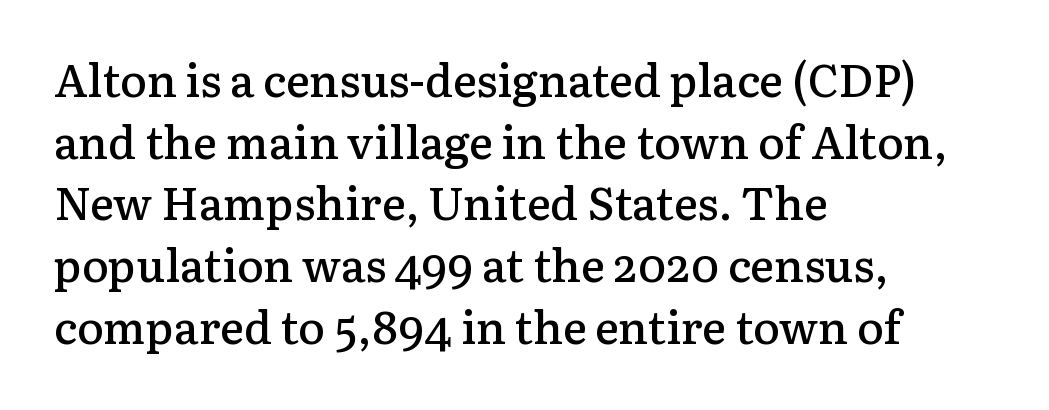
Serifs: yes, visible at the terminals of the letterforms. Standard letterfit; no display-style spreading of the glyphs. No italicization has been applied; the sample stays upright. The typesetter chose a ragged-right arrangement here. Just letters on the line, the space beneath them empty. This sample has the flowing, uneven cadence of proportional lettering.
